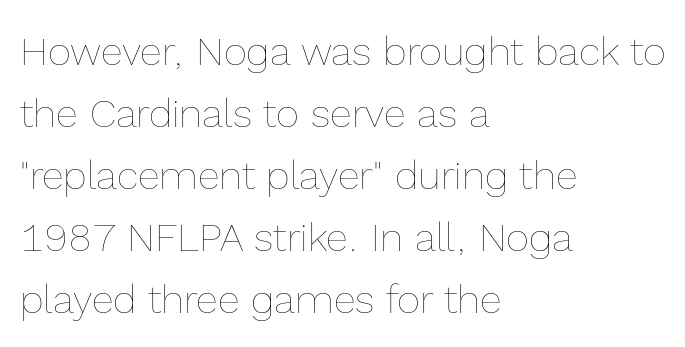
The image shows 40 px thin type, upright; set left-aligned, normal line spacing (1.55x), normal letter spacing, not underlined; a medium x-height.
